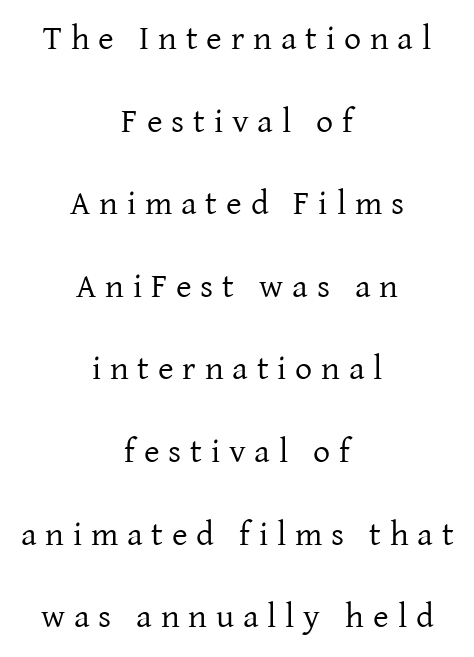
The face looks like a standard text weight, possibly lighter. Every row of glyphs is offset so its center matches the block's center. This is roman type, the default non-slanted kind. The face used here is proportionally spaced, like ordinary book or web type.
